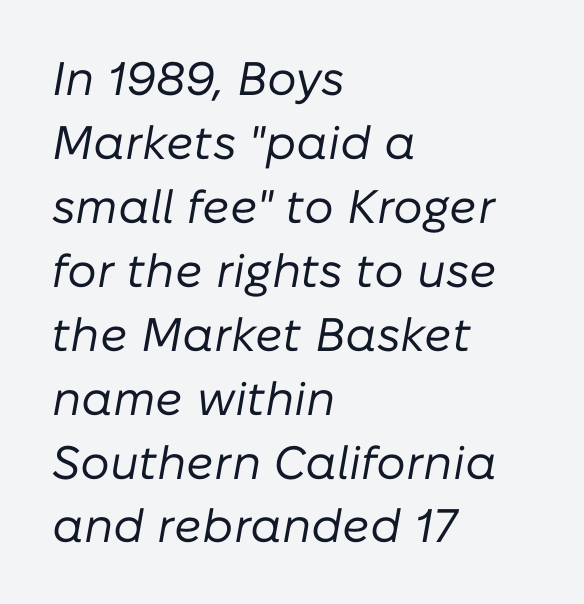
Q: Is the text bold? A: No.
Q: Is the text italic (slanted)? A: Yes, it leans right by about 10 degrees.
Q: Is the text underlined? A: No.
Q: How is the paragraph aligned? A: Left-aligned.
Q: Is the spacing between letters normal or unusually wide? A: Normal.
Q: Is the spacing between lines tight, normal or loose? A: Normal.
Q: Width (condensed, normal, or wide)? A: Normal.
Q: Stroke contrast? A: Low.
Q: x-height? A: Medium.
Q: Monospaced? A: No.
